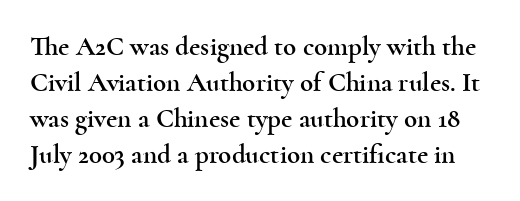
Q: Is the text italic (slanted)? A: No, it is upright.
Q: Is the text underlined? A: No.
Q: Is the spacing between letters normal or unusually wide? A: Normal.
Q: Is the spacing between lines tight, normal or loose? A: Normal.
